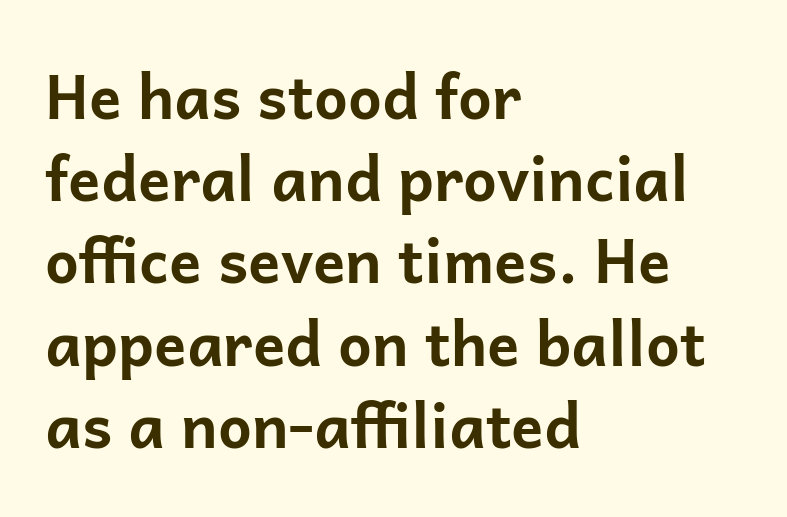
{"serif": "no", "italic": "no", "bold": "yes", "weight": "bold", "width": "normal", "stroke_contrast": "low", "x_height": "medium", "monospaced": "no", "underline": "no", "align": "left", "line_spacing": "normal", "line_spacing_ratio": 1.37, "letter_spacing": "normal", "letter_spacing_em": 0.0, "glyph_px": 60}
